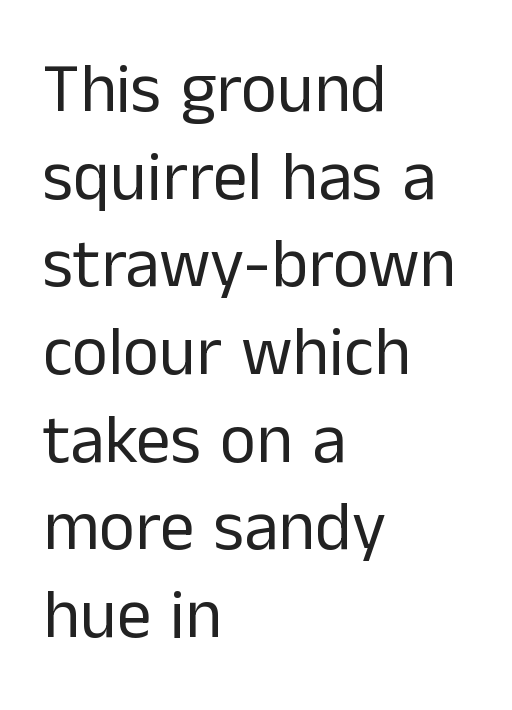
A typesetter would call this leading conventional body-copy spacing. Horizontal alignment here is leftward, the default for most running prose. The zone under the glyphs is completely vacant. The gaps between neighbouring characters are ordinary and unremarkable. Caption: face not bold, strokes unweighted.
